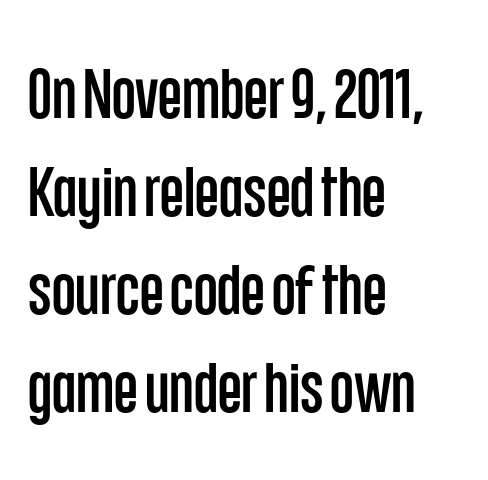
Between one letter and the next there's only the usual sliver of space. Glance below the letters and you will spot only blank space. Where is the straight margin? On the left. The axis of the letterforms is exactly vertical.
